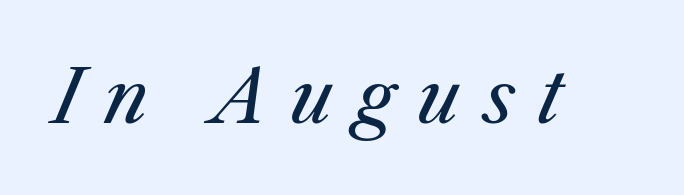
Q: Is the text bold? A: No.
Q: Is the text italic (slanted)? A: Yes, it leans right by about 25 degrees.
Q: Is the text underlined? A: No.
Q: Is the spacing between letters normal or unusually wide? A: Unusually wide.
Q: Width (condensed, normal, or wide)? A: Normal.
Q: Stroke contrast? A: Medium.
Q: x-height? A: Medium.
Q: Monospaced? A: No.
